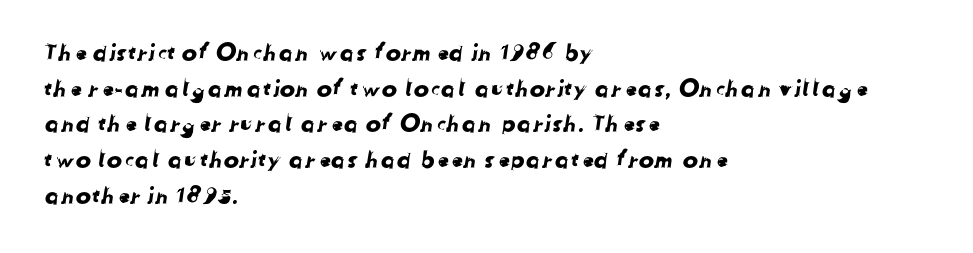
One-word summary of the alignment: left. The face used here is rendered with its standard letterfit. Does the leading feel generous? No, just average. Just letters on the line, the space beneath them empty.
